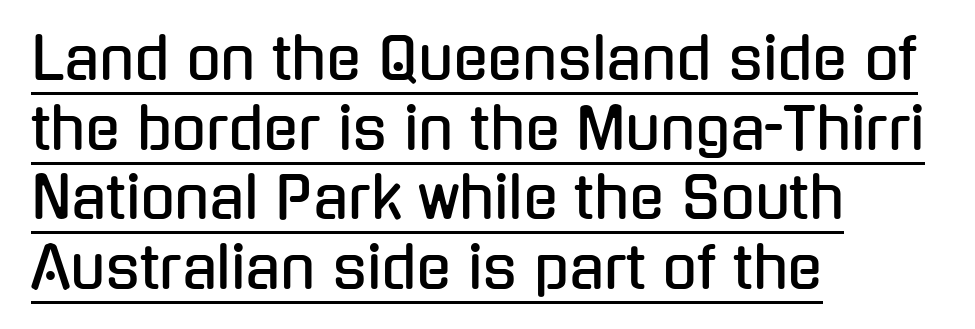
The image shows 57 px condensed sans-serif type, upright; set left-aligned, line spacing 1.22x, normal letter spacing, underlined; low stroke contrast and a medium x-height.
